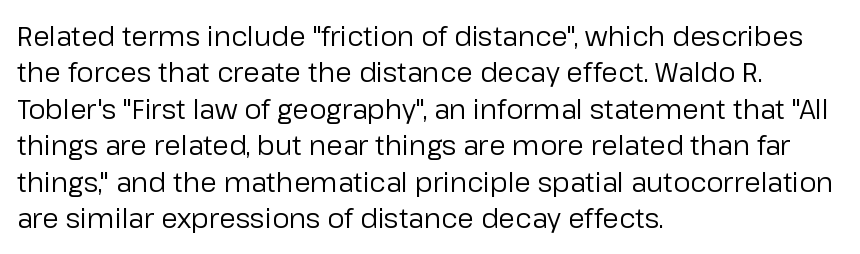
The image shows 27 px text type, upright; set left-aligned, normal line spacing (1.35x), normal letter spacing, not underlined.
